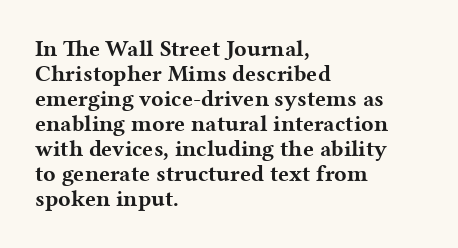
This rendering uses left alignment, leaving the right contour irregular. Compared with typical body copy, the letter spacing here is the same. Clear beneath every line of the passage. Do the letters lean? They stand straight.
